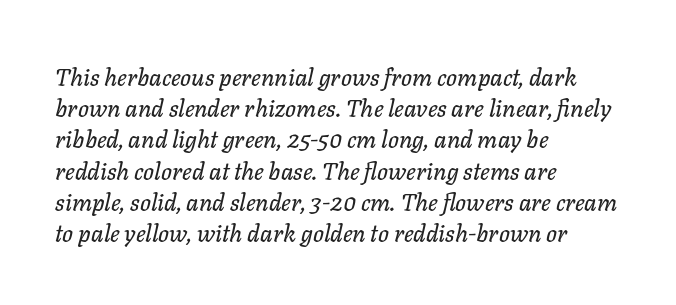
The image shows 24 px text type, italic (leaning right); set left-aligned, normal line spacing (1.3x), normal letter spacing, not underlined.
